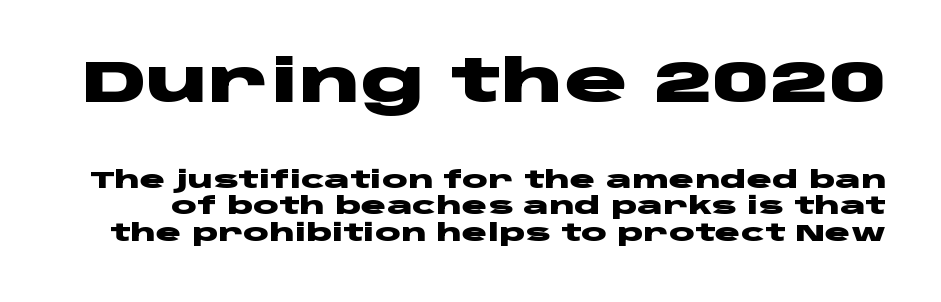
The image shows 59 px heavy, wide sans-serif type, upright; set tight line spacing (1.11x), normal letter spacing, not underlined; the first (top) block is 2.46x larger; low stroke contrast and a large x-height.
